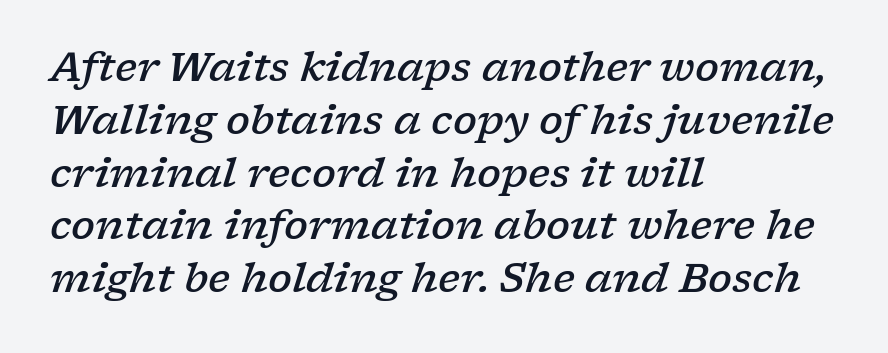
{"serif": "yes", "italic": "yes", "lean": "right", "slant_degrees": 17, "bold": "semi", "weight": "semibold", "width": "wide", "stroke_contrast": "low", "x_height": "medium", "monospaced": "no", "underline": "no", "align": "left", "line_spacing": "normal", "line_spacing_ratio": 1.32, "letter_spacing": "normal", "letter_spacing_em": 0.0, "glyph_px": 40}
